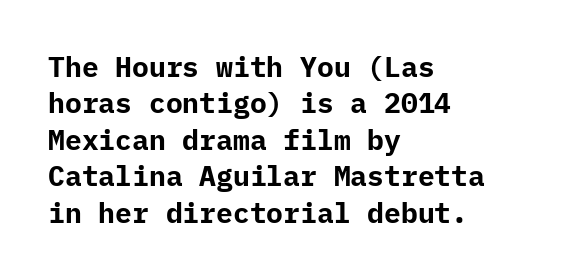
Q: Is the text bold? A: Yes.
Q: Is the text italic (slanted)? A: No, it is upright.
Q: Is the typeface a serif or a sans-serif typeface? A: Sans-serif.
Q: Is the text underlined? A: No.
Q: How is the paragraph aligned? A: Left-aligned.
Q: Is the spacing between letters normal or unusually wide? A: Normal.
Q: Is the spacing between lines tight, normal or loose? A: Normal.
Q: Width (condensed, normal, or wide)? A: Normal.
Q: Stroke contrast? A: Low.
Q: x-height? A: Medium.
